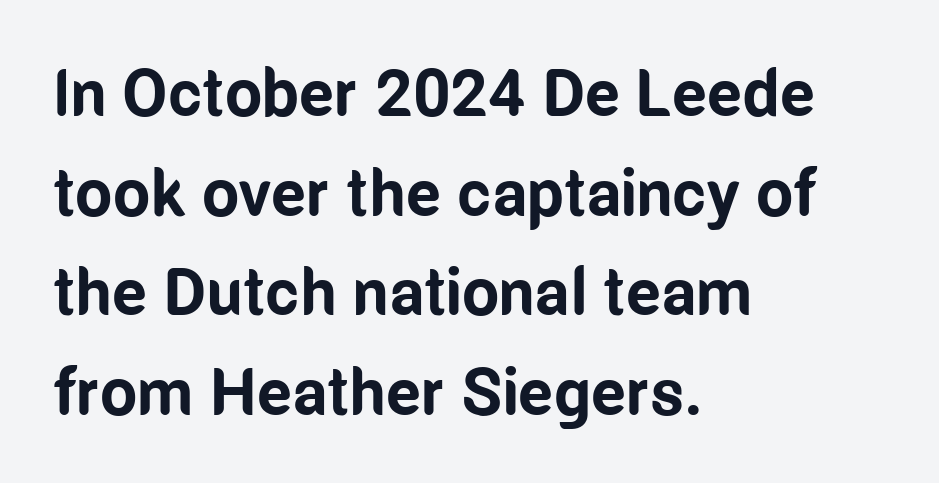
Q: Is the text bold? A: Yes.
Q: Is the text italic (slanted)? A: No, it is upright.
Q: Is the typeface a serif or a sans-serif typeface? A: Sans-serif.
Q: Is the text underlined? A: No.
Q: How is the paragraph aligned? A: Left-aligned.
Q: Is the spacing between letters normal or unusually wide? A: Normal.
Q: Is the spacing between lines tight, normal or loose? A: Normal.
Q: Width (condensed, normal, or wide)? A: Condensed.
Q: Stroke contrast? A: Low.
Q: x-height? A: Medium.
Q: Monospaced? A: No.
